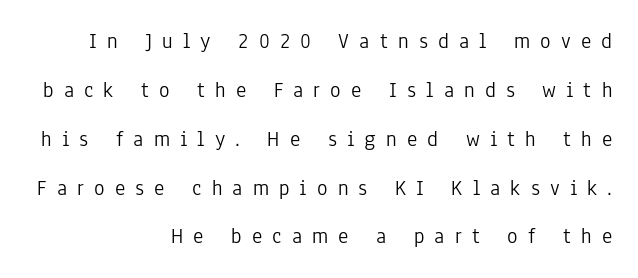
Nothing heavy about these letters — not bold at all. There is plenty of visible air inserted between adjacent glyphs. Nobody drew a line under any word here. Compared with typical paragraphs, the rows here are farther apart.
